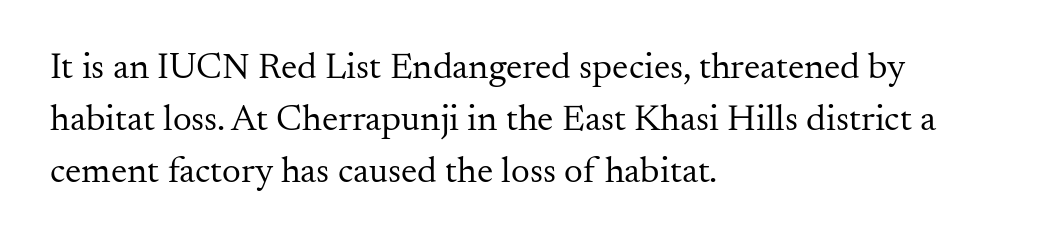
Q: Is the text bold? A: No.
Q: Is the text italic (slanted)? A: No, it is upright.
Q: Is the typeface a serif or a sans-serif typeface? A: Serif.
Q: Is the text underlined? A: No.
Q: How is the paragraph aligned? A: Left-aligned.
Q: Is the spacing between letters normal or unusually wide? A: Normal.
Q: Is the spacing between lines tight, normal or loose? A: Normal.
Q: Width (condensed, normal, or wide)? A: Normal.
Q: Stroke contrast? A: Medium.
Q: x-height? A: Small.
Q: Monospaced? A: No.
